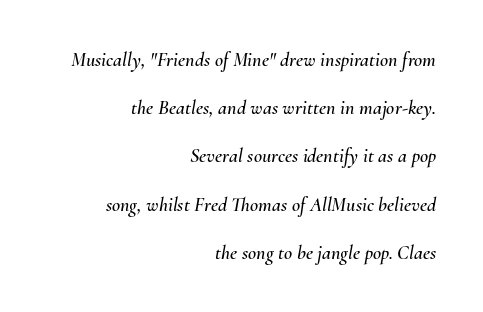
{"italic": "yes", "lean": "right", "slant_degrees": 10, "underline": "no", "align": "right", "line_spacing": "loose", "line_spacing_ratio": 2.41, "letter_spacing": "normal", "letter_spacing_em": 0.0, "glyph_px": 20}
